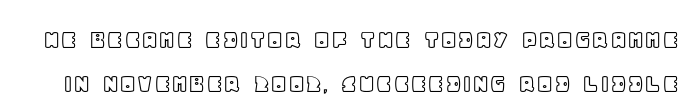
Q: Is the text italic (slanted)? A: No, it is upright.
Q: Is the text underlined? A: No.
Q: Is the spacing between letters normal or unusually wide? A: Normal.
Q: Is the spacing between lines tight, normal or loose? A: Normal.
Q: Width (condensed, normal, or wide)? A: Normal.
Q: x-height? A: Large.
Q: Monospaced? A: No.
